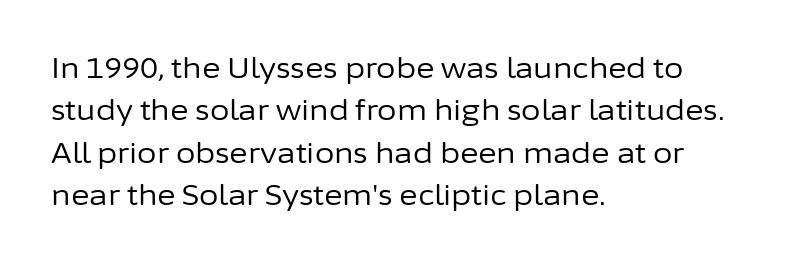
The image shows 28 px regular-weight sans-serif type, upright; set left-aligned, normal line spacing (1.51x), normal letter spacing, not underlined; low stroke contrast and a medium x-height.
